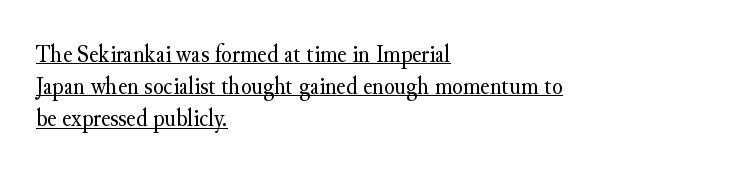
The image shows 25 px text type, upright; set left-aligned, normal line spacing (1.29x), normal letter spacing, underlined.
